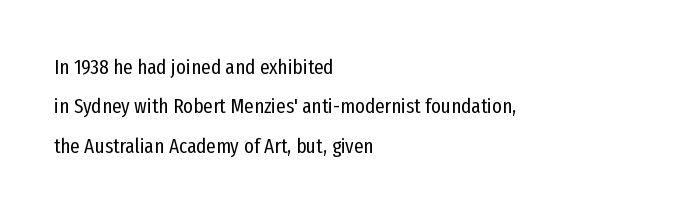
There is no visible air inserted between adjacent glyphs. Summary of weight: not heavy and not bold. The paragraph shown leans on its left margin. The letters stand upright; this is a roman face.
